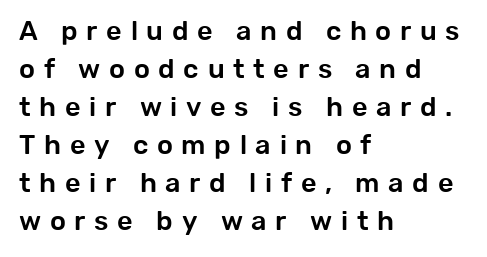
Q: Is the text italic (slanted)? A: No, it is upright.
Q: Is the text underlined? A: No.
Q: How is the paragraph aligned? A: Left-aligned.
Q: Is the spacing between letters normal or unusually wide? A: Unusually wide.
Q: Is the spacing between lines tight, normal or loose? A: Normal.
